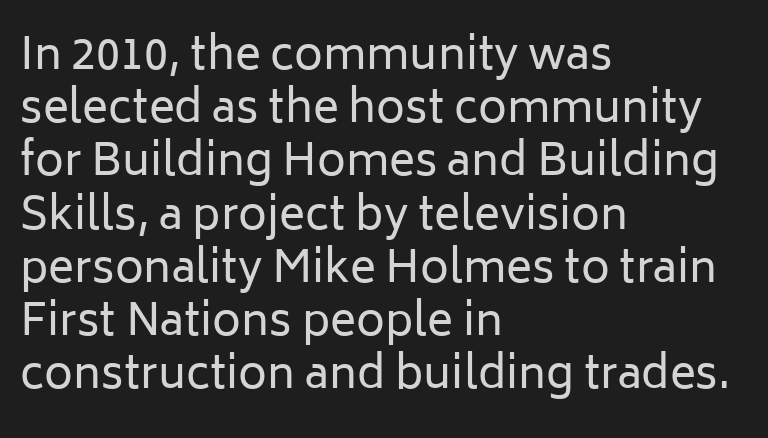
Q: Is the text bold? A: No.
Q: Is the text italic (slanted)? A: No, it is upright.
Q: Is the typeface a serif or a sans-serif typeface? A: Sans-serif.
Q: Is the text underlined? A: No.
Q: How is the paragraph aligned? A: Left-aligned.
Q: Is the spacing between letters normal or unusually wide? A: Normal.
Q: Width (condensed, normal, or wide)? A: Normal.
Q: Stroke contrast? A: Low.
Q: x-height? A: Medium.
Q: Monospaced? A: No.
